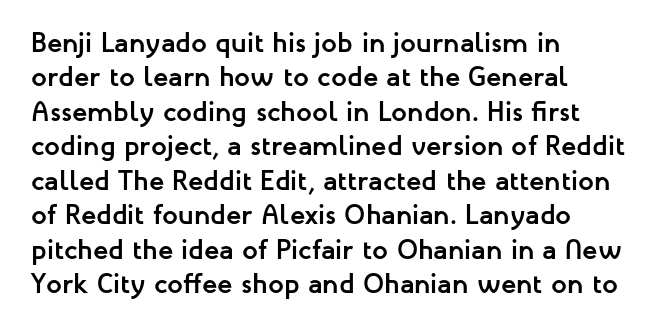
Check where the strokes stop: nothing finishes them off — pure sans. Nobody drew a line under any word here. Note the varied advance widths — an 'i' is clearly narrower than an 'm'. Ordinary non-slanted type is in use. Horizontally, the lines are justified to the leading edge only. Inter-character spacing is left at the font's built-in metrics.
